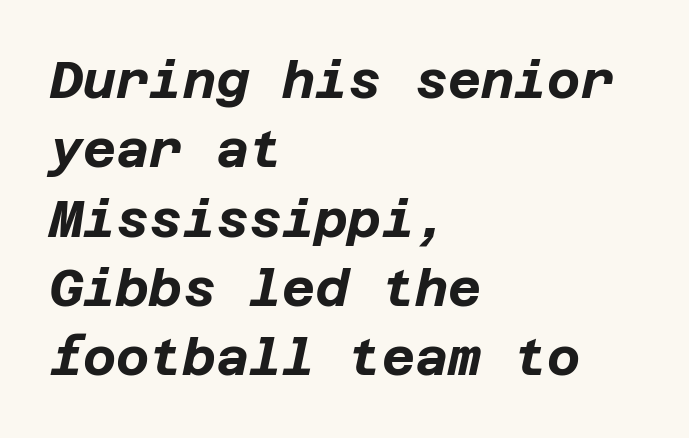
The image shows 51 px bold type, italic (leaning right); set left-aligned, normal line spacing (1.36x), normal letter spacing, not underlined; low stroke contrast and a large x-height.
